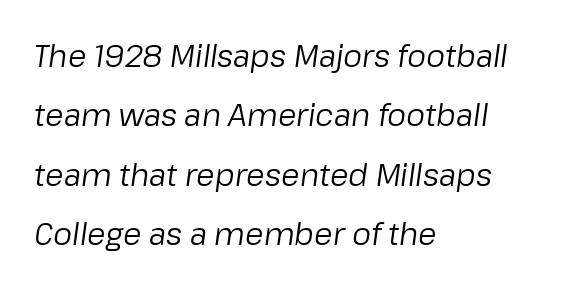
Between one letter and the next there's only the usual sliver of space. This sample is left-justified, so line endings fall wherever the words run out. Whoever set this chose breathing room over compactness in the vertical rhythm. Stroke thickness stays within the range of a standard reading face or lighter. Check under the words: just untouched page.
